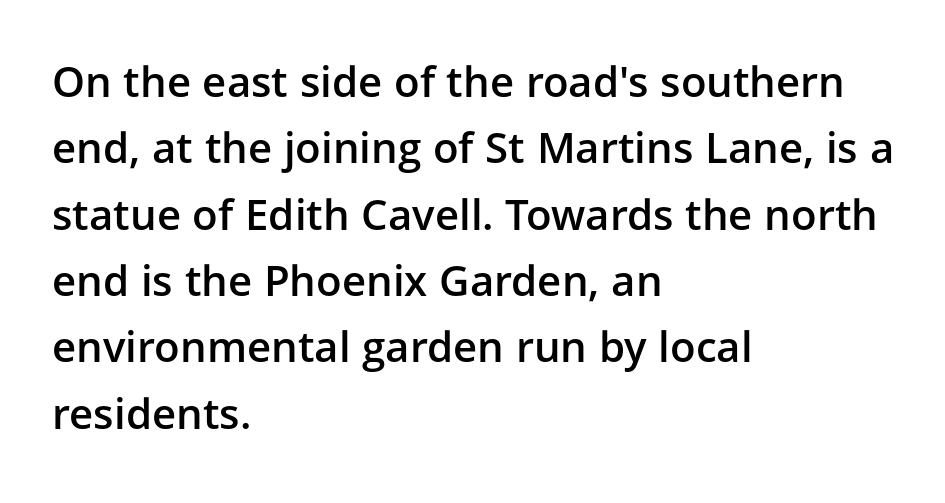
The image shows 42 px semibold sans-serif type, upright; set left-aligned, normal line spacing (1.58x), normal letter spacing, not underlined; low stroke contrast and a medium x-height.
